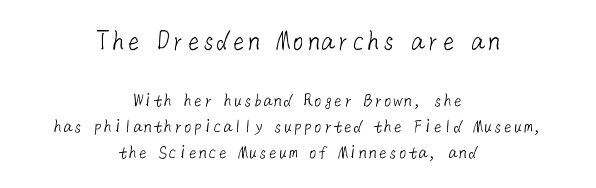
Q: Is the text bold? A: No.
Q: Is the typeface a serif or a sans-serif typeface? A: Sans-serif.
Q: Is the text underlined? A: No.
Q: How is the paragraph aligned? A: Centered.
Q: Is the spacing between letters normal or unusually wide? A: Normal.
Q: Is the spacing between lines tight, normal or loose? A: Normal.
Q: Which block of text is set in a larger size, the first (top) or the second (bottom)? A: The first (top) one.
Q: Width (condensed, normal, or wide)? A: Normal.
Q: Stroke contrast? A: Low.
Q: x-height? A: Medium.
